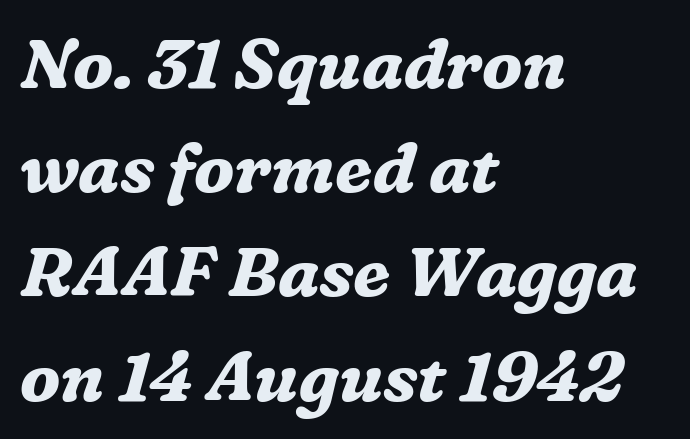
Emphasis-style slanted type is in use. This sample keeps an unexceptional amount of space between lines. Caption: multi-line text, flush left, ragged right. The face used here is rendered with its standard letterfit.
